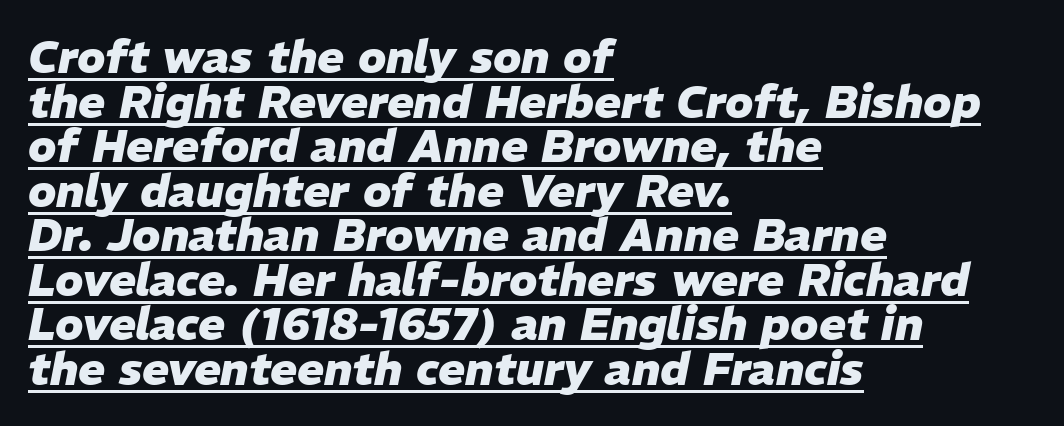
Q: Is the text bold? A: Yes.
Q: Is the text italic (slanted)? A: Yes, it leans right by about 11 degrees.
Q: Is the text underlined? A: Yes.
Q: How is the paragraph aligned? A: Left-aligned.
Q: Is the spacing between letters normal or unusually wide? A: Normal.
Q: Is the spacing between lines tight, normal or loose? A: Tight.
Q: Width (condensed, normal, or wide)? A: Normal.
Q: Stroke contrast? A: Low.
Q: x-height? A: Medium.
Q: Monospaced? A: No.
